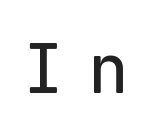
The image shows 68 px sans-serif type, upright, monospaced; set unusually wide letter spacing (+0.36 em), not underlined; low stroke contrast and a medium x-height.
